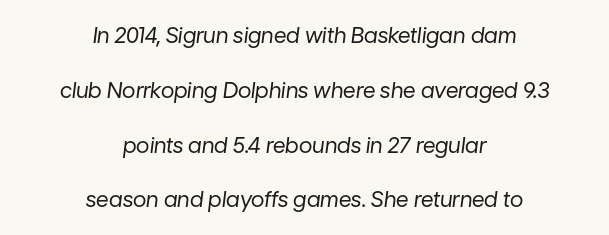
{"italic": "yes", "lean": "right", "slant_degrees": 7, "bold": "no", "underline": "no", "align": "center", "line_spacing": "loose", "line_spacing_ratio": 2.49, "letter_spacing": "normal", "letter_spacing_em": 0.0, "glyph_px": 22}
